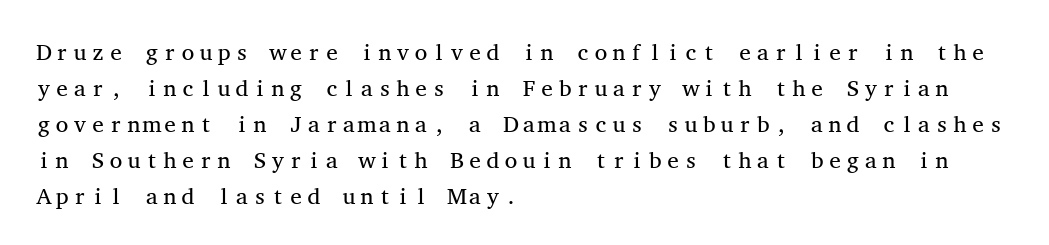
The foot of each line stays bare and open. It's the straight-up-and-down kind of type. The gaps between neighbouring characters are ordinary and unremarkable. A normal amount of white space separates one row of letters from the next. Typeset ragged right — the left edge is the straight one. Is the stroke heavy? The answer is a plain regular-or-lighter.
